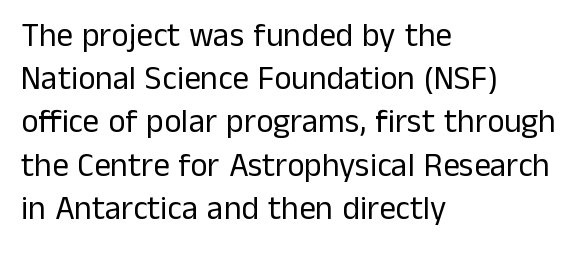
{"serif": "no", "italic": "no", "bold": "no", "weight": "regular", "width": "normal", "stroke_contrast": "low", "x_height": "medium", "monospaced": "no", "underline": "no", "align": "left", "line_spacing": "normal", "line_spacing_ratio": 1.31, "letter_spacing": "normal", "letter_spacing_em": 0.0, "glyph_px": 33}
